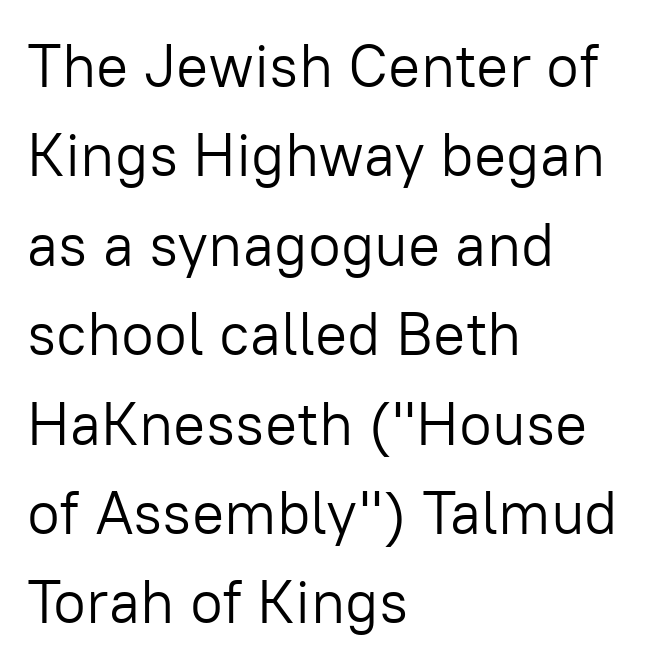
The image shows 60 px light sans-serif type, upright; set left-aligned, normal line spacing (1.49x), normal letter spacing, not underlined; low stroke contrast and a medium x-height.
